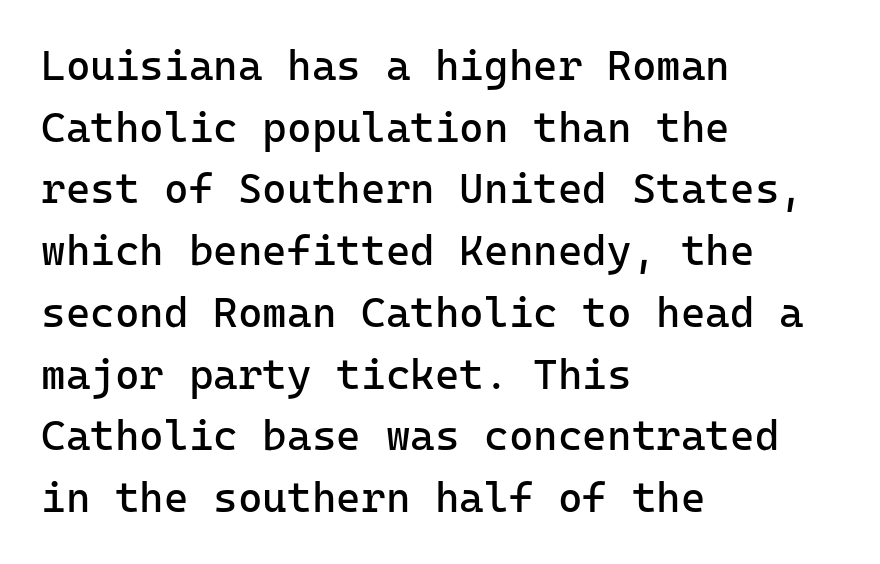
The lettering stays uniformly vertical, giving the passage a roman look. Clear beneath every line of the passage. Look at the bottom of the vertical strokes: they stop flat, with no serifs. The type is set solid horizontally, with unmodified tracking. These lines sit exactly where default settings would place them.
